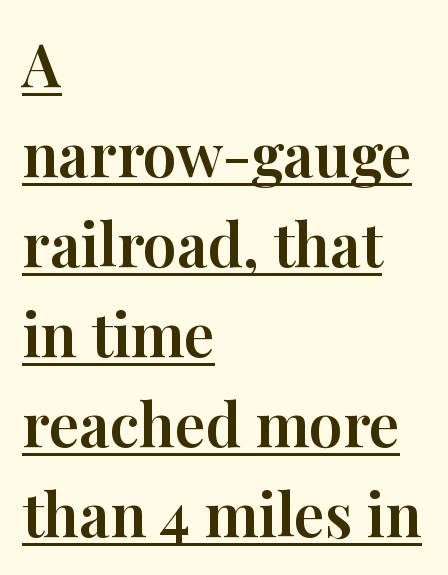
In terms of leading, this rendering sits right in the middle. The characters display serif detailing at their extremities. Notice how a bar underscores the lettering throughout. Is there any slant? The stems are plumb.
